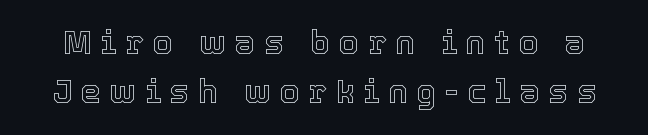
{"italic": "no", "width": "normal", "x_height": "medium", "monospaced": "no", "underline": "no", "line_spacing": "normal", "line_spacing_ratio": 1.49, "letter_spacing": "wide", "letter_spacing_em": 0.26, "glyph_px": 33}
